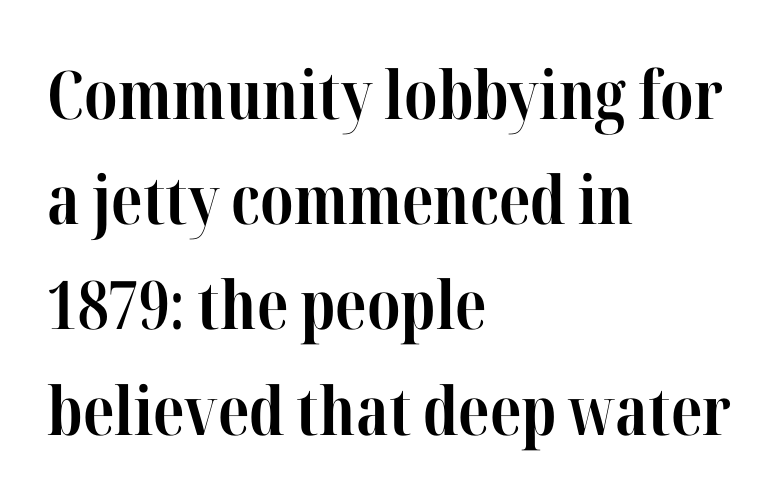
Q: Is the text bold? A: Yes.
Q: Is the text italic (slanted)? A: No, it is upright.
Q: Is the typeface a serif or a sans-serif typeface? A: Serif.
Q: Is the text underlined? A: No.
Q: How is the paragraph aligned? A: Left-aligned.
Q: Is the spacing between letters normal or unusually wide? A: Normal.
Q: Is the spacing between lines tight, normal or loose? A: Normal.
Q: Width (condensed, normal, or wide)? A: Condensed.
Q: Stroke contrast? A: High.
Q: x-height? A: Medium.
Q: Monospaced? A: No.
